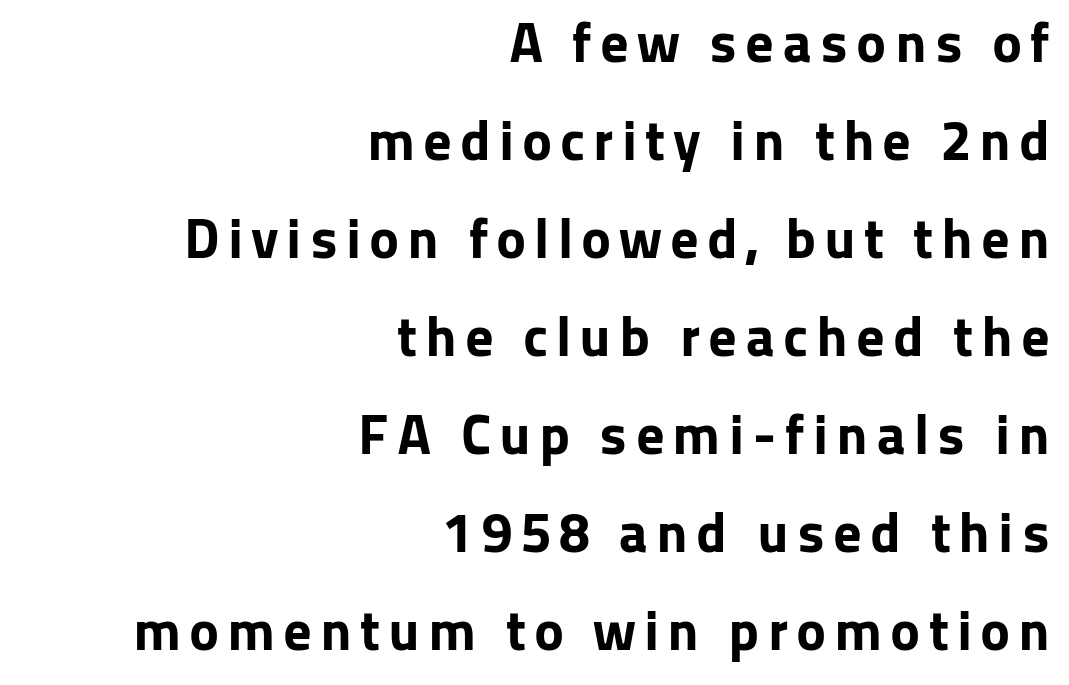
The image shows 57 px bold sans-serif type, upright; set right-aligned, line spacing 1.72x, not underlined; low stroke contrast and a medium x-height.
